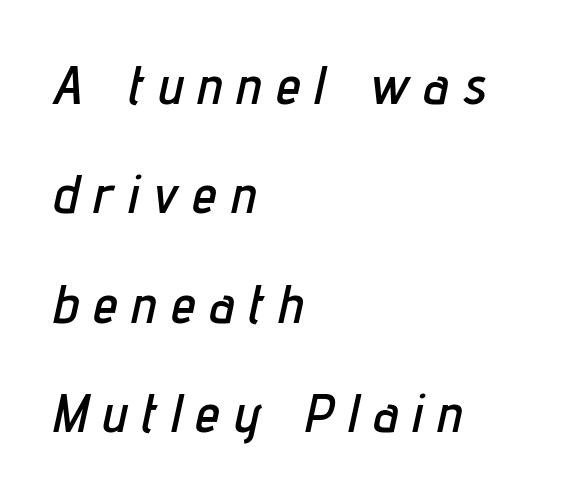
{"italic": "yes", "lean": "right", "slant_degrees": 12, "width": "condensed", "stroke_contrast": "low", "x_height": "medium", "monospaced": "no", "underline": "no", "align": "left", "line_spacing": "loose", "line_spacing_ratio": 1.99, "letter_spacing": "wide", "letter_spacing_em": 0.27, "glyph_px": 55}
